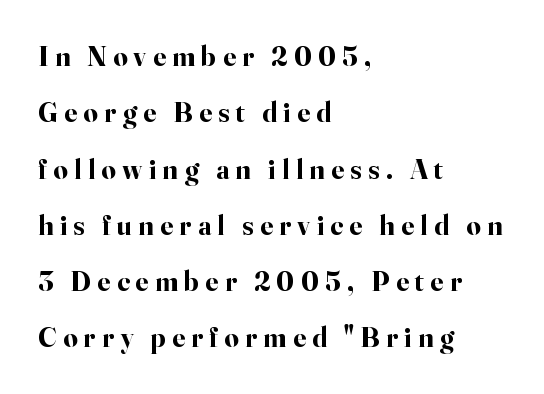
Q: Is the text bold? A: Yes.
Q: Is the text italic (slanted)? A: No, it is upright.
Q: Is the typeface a serif or a sans-serif typeface? A: Serif.
Q: Is the text underlined? A: No.
Q: How is the paragraph aligned? A: Left-aligned.
Q: Is the spacing between letters normal or unusually wide? A: Unusually wide.
Q: Is the spacing between lines tight, normal or loose? A: Loose.
Q: Width (condensed, normal, or wide)? A: Normal.
Q: Stroke contrast? A: High.
Q: x-height? A: Small.
Q: Monospaced? A: No.
